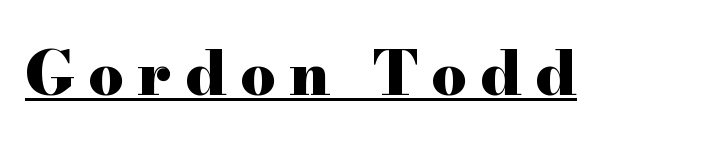
Q: Is the text bold? A: Yes.
Q: Is the text italic (slanted)? A: No, it is upright.
Q: Is the typeface a serif or a sans-serif typeface? A: Serif.
Q: Is the text underlined? A: Yes.
Q: Is the spacing between letters normal or unusually wide? A: Unusually wide.
Q: Width (condensed, normal, or wide)? A: Wide.
Q: Stroke contrast? A: High.
Q: x-height? A: Small.
Q: Monospaced? A: No.
